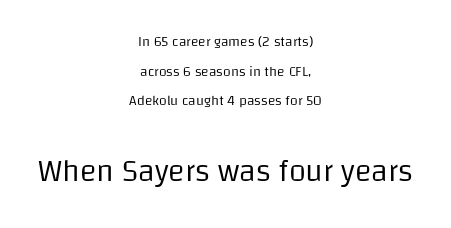
The image shows 31 px regular-weight sans-serif type, upright; set centered, loose line spacing (2.12x), normal letter spacing, not underlined; the second (bottom) block is 2.21x larger; low stroke contrast and a large x-height.
